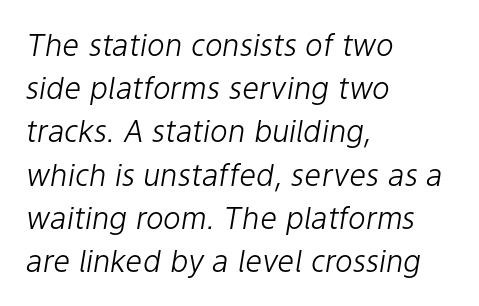
Q: Is the text bold? A: No.
Q: Is the text italic (slanted)? A: Yes, it leans right by about 9 degrees.
Q: Is the text underlined? A: No.
Q: How is the paragraph aligned? A: Left-aligned.
Q: Is the spacing between letters normal or unusually wide? A: Normal.
Q: Is the spacing between lines tight, normal or loose? A: Normal.
Q: Width (condensed, normal, or wide)? A: Normal.
Q: Stroke contrast? A: Low.
Q: x-height? A: Medium.
Q: Monospaced? A: No.
